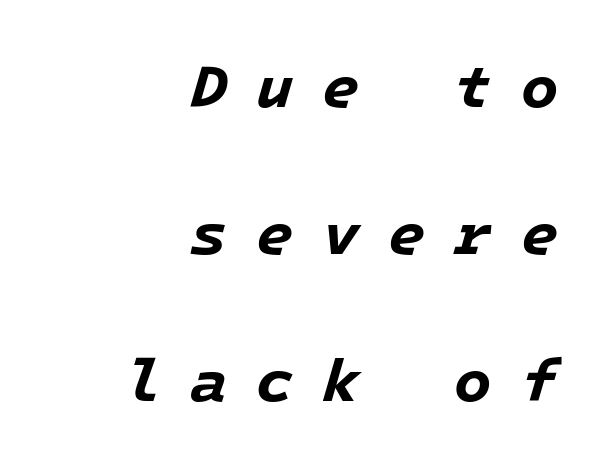
{"italic": "yes", "lean": "right", "slant_degrees": 16, "bold": "yes", "weight": "bold", "width": "normal", "stroke_contrast": "low", "x_height": "medium", "underline": "no", "align": "right", "line_spacing": "loose", "line_spacing_ratio": 2.41, "letter_spacing": "wide", "letter_spacing_em": 0.47, "glyph_px": 61}
